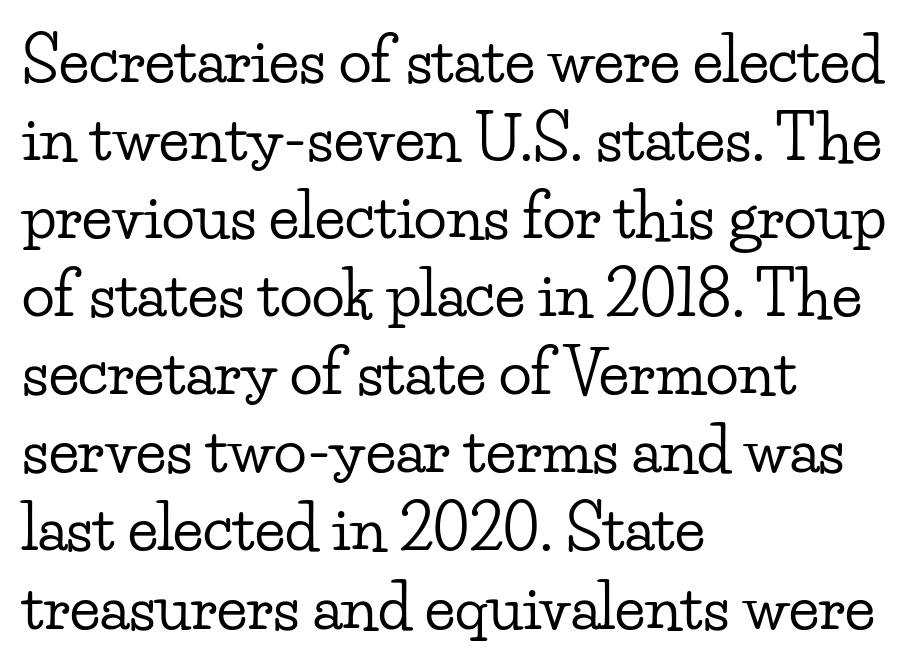
The image shows 61 px wide serif type, upright; set left-aligned, normal line spacing (1.28x), normal letter spacing, not underlined; low stroke contrast and a small x-height.
